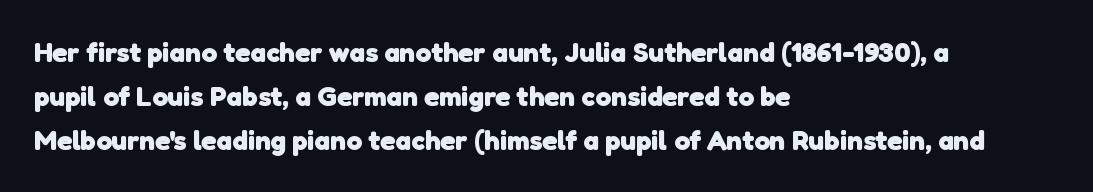
Q: Is the text bold? A: Yes.
Q: Is the typeface a serif or a sans-serif typeface? A: Sans-serif.
Q: Is the text underlined? A: No.
Q: How is the paragraph aligned? A: Left-aligned.
Q: Is the spacing between letters normal or unusually wide? A: Normal.
Q: Is the spacing between lines tight, normal or loose? A: Normal.
Q: Width (condensed, normal, or wide)? A: Normal.
Q: Stroke contrast? A: Low.
Q: x-height? A: Medium.
Q: Monospaced? A: No.
